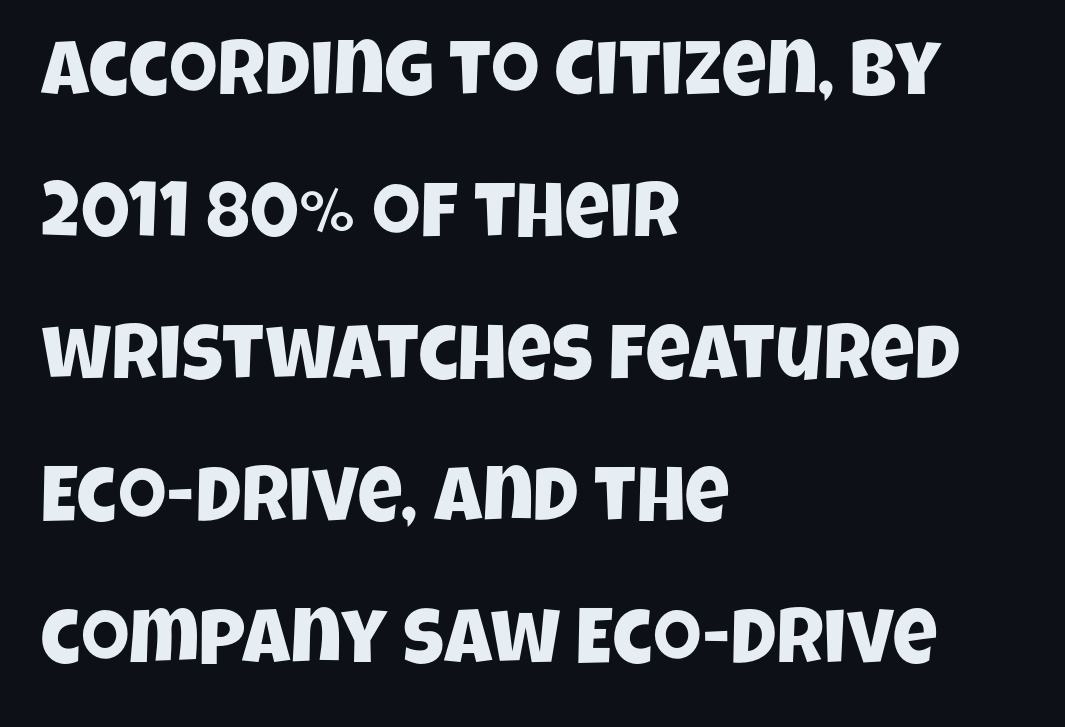
The image shows 78 px condensed sans-serif type; set left-aligned, line spacing 1.82x, normal letter spacing, not underlined; low stroke contrast and a large x-height.
